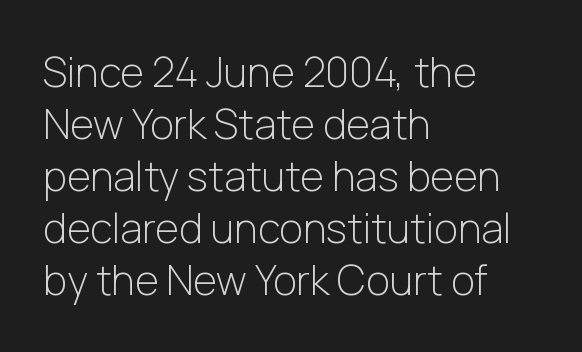
{"serif": "no", "italic": "no", "bold": "no", "weight": "light", "width": "normal", "stroke_contrast": "low", "x_height": "medium", "monospaced": "no", "underline": "no", "align": "left", "line_spacing": "normal", "line_spacing_ratio": 1.27, "letter_spacing": "normal", "letter_spacing_em": 0.0, "glyph_px": 41}
